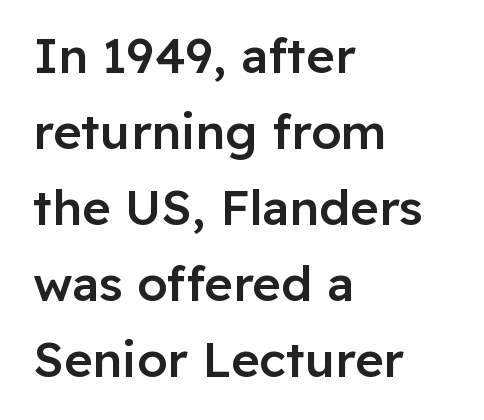
Q: Is the text bold? A: Semi-bold.
Q: Is the text italic (slanted)? A: No, it is upright.
Q: Is the typeface a serif or a sans-serif typeface? A: Sans-serif.
Q: Is the text underlined? A: No.
Q: How is the paragraph aligned? A: Left-aligned.
Q: Is the spacing between letters normal or unusually wide? A: Normal.
Q: Is the spacing between lines tight, normal or loose? A: Normal.
Q: Width (condensed, normal, or wide)? A: Normal.
Q: Stroke contrast? A: Low.
Q: x-height? A: Medium.
Q: Monospaced? A: No.
